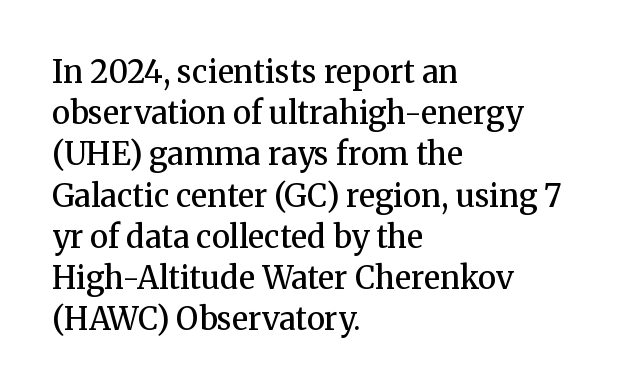
{"serif": "yes", "italic": "no", "bold": "semi", "weight": "semibold", "width": "normal", "stroke_contrast": "medium", "x_height": "medium", "monospaced": "no", "underline": "no", "align": "left", "line_spacing": "normal", "line_spacing_ratio": 1.33, "letter_spacing": "normal", "letter_spacing_em": 0.0, "glyph_px": 31}
